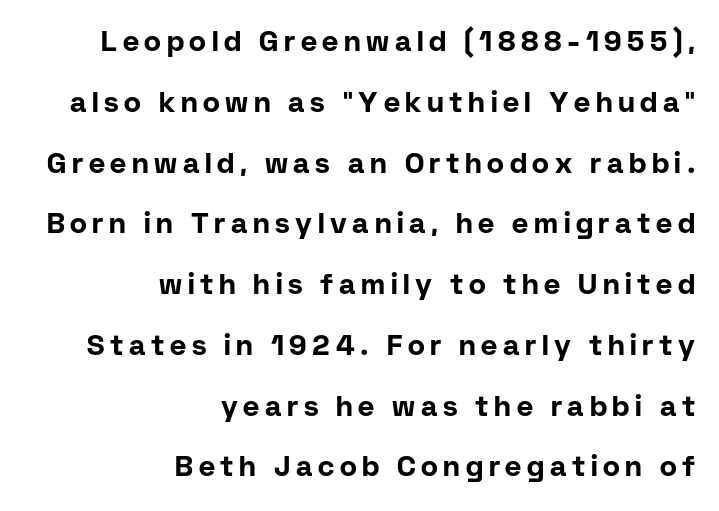
The image shows 28 px bold sans-serif type, upright; set right-aligned, loose line spacing (2.17x), unusually wide letter spacing (+0.2 em), not underlined; low stroke contrast and a medium x-height.
